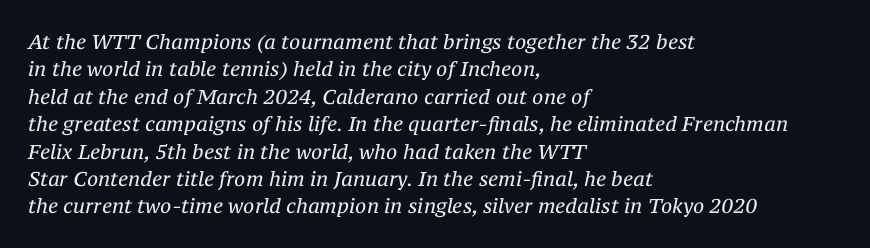
The image shows 20 px text type, italic (leaning right); set left-aligned, normal line spacing (1.37x), normal letter spacing, not underlined.
